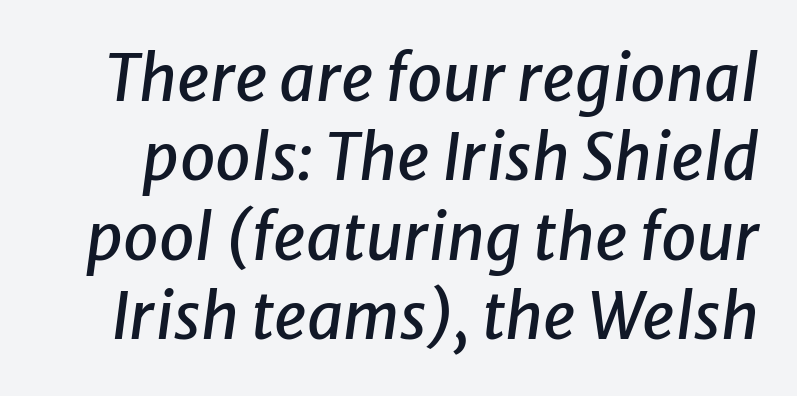
{"italic": "yes", "lean": "right", "slant_degrees": 8, "width": "normal", "stroke_contrast": "low", "x_height": "medium", "monospaced": "no", "underline": "no", "line_spacing_ratio": 1.24, "letter_spacing": "normal", "letter_spacing_em": 0.0, "glyph_px": 64}
